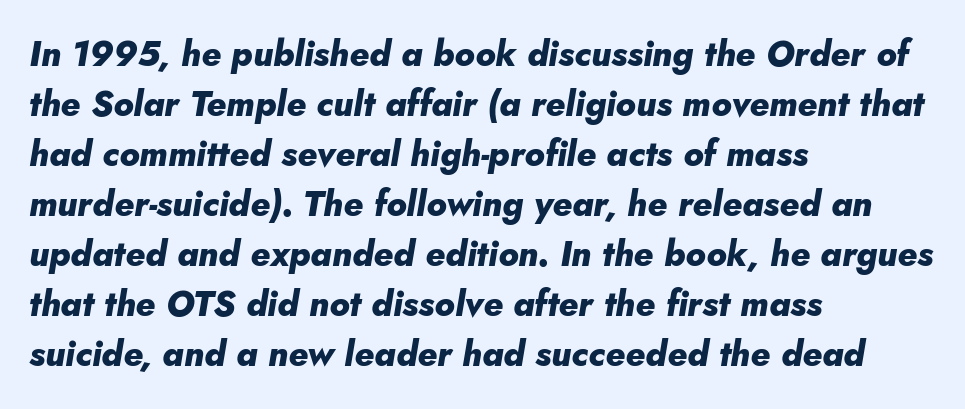
The image shows 35 px heavy type, italic (leaning right); set left-aligned, normal line spacing (1.43x), normal letter spacing, not underlined; low stroke contrast and a small x-height.
